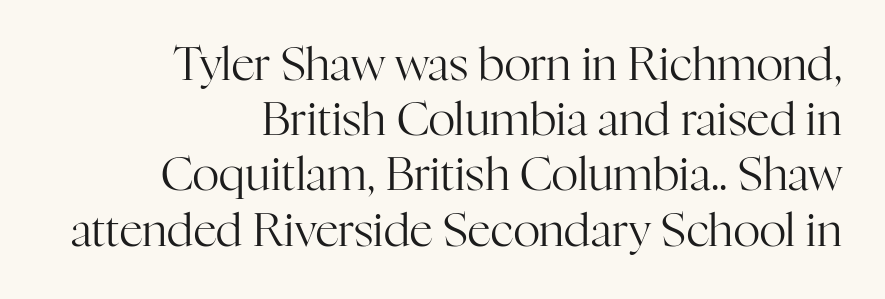
{"serif": "yes", "italic": "no", "bold": "no", "weight": "regular", "width": "normal", "stroke_contrast": "high", "x_height": "medium", "monospaced": "no", "underline": "no", "align": "right", "line_spacing_ratio": 1.2, "letter_spacing": "normal", "letter_spacing_em": 0.0, "glyph_px": 46}
